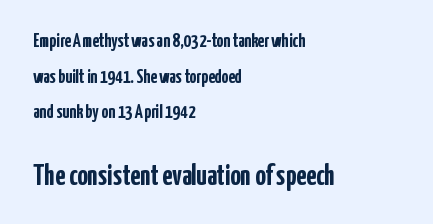
The image shows 29 px semibold, condensed sans-serif type, upright; set left-aligned, line spacing 1.87x, normal letter spacing, not underlined; the second (bottom) block is 1.53x larger; low stroke contrast and a medium x-height.
